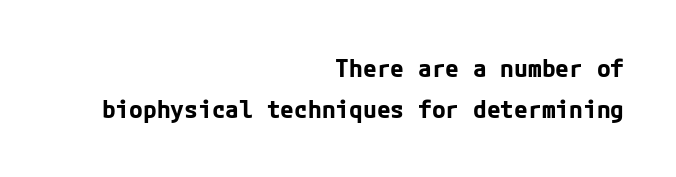
Every row of glyphs terminates at an identical x-position on the right. The passage shown stacks its lines at a standard gap. It's the straight-up-and-down kind of type. The space directly below the letters is spotless. Students, this is bold: see how much ink each stroke carries. Letter spacing: default.
